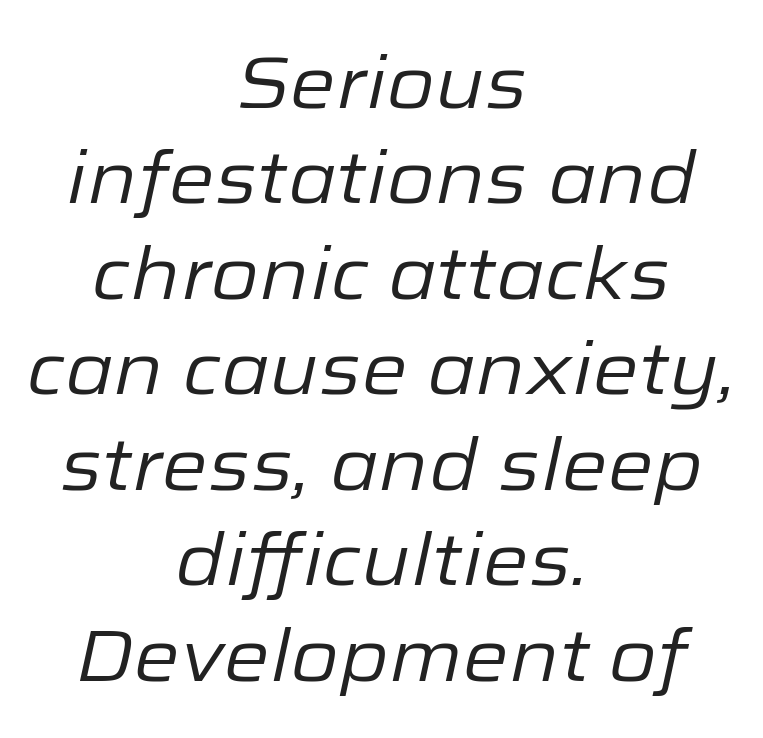
The image shows 74 px regular-weight type, italic (leaning right); set centered, normal line spacing (1.29x), normal letter spacing, not underlined; low stroke contrast and a medium x-height.
